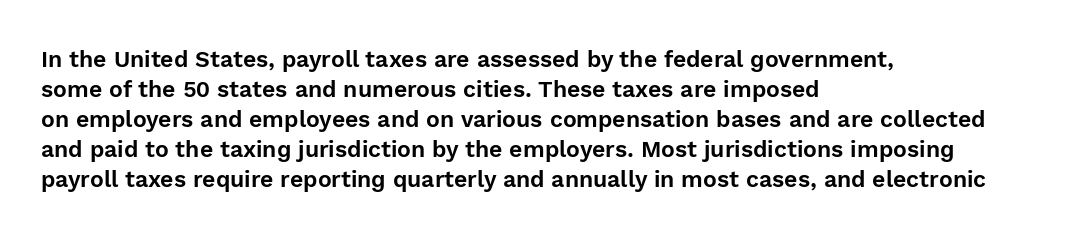
The image shows 23 px text type, upright; set left-aligned, normal line spacing (1.3x), normal letter spacing, not underlined.
